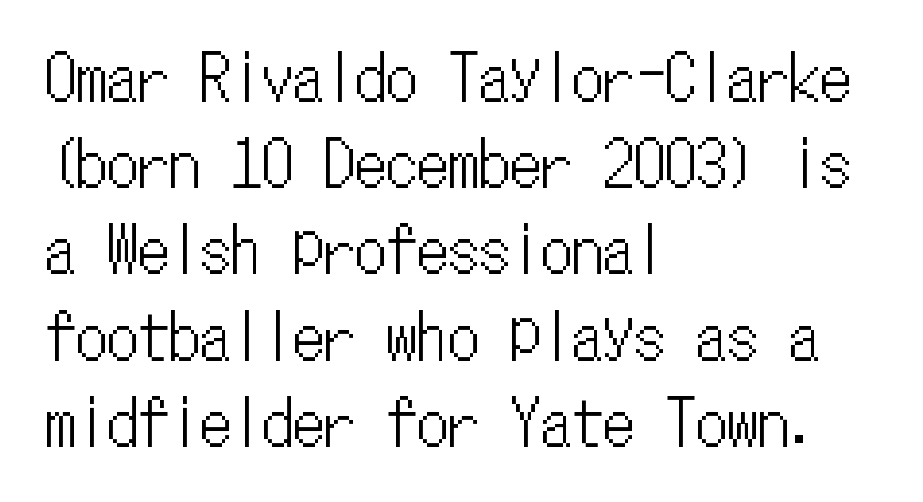
The gap between lines stays unmarked. Think of a typewriter: that constant character pitch is what you see here. Do the letters lean? They stand straight. This block has exactly the height ordinary leading produces. Reading down the block, your eye returns to a fixed left position each line. Caption: standard tracking, unaltered.
